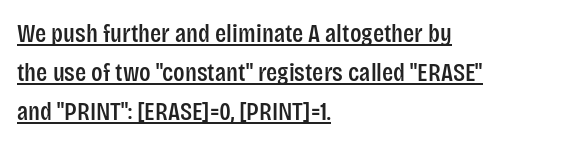
{"italic": "no", "underline": "yes", "align": "left", "line_spacing": "normal", "line_spacing_ratio": 1.5, "letter_spacing": "normal", "letter_spacing_em": 0.0, "glyph_px": 26}
